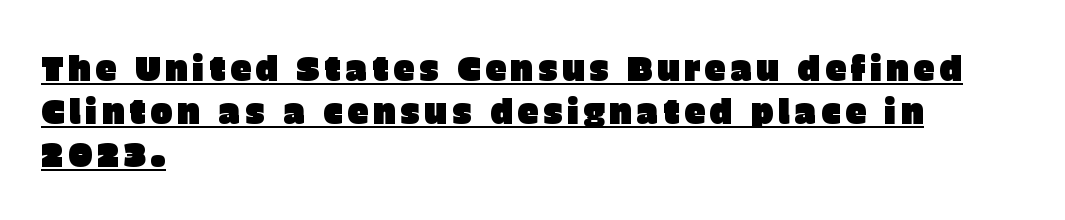
The image shows 34 px sans-serif type, upright; set left-aligned, normal line spacing (1.26x), underlined; low stroke contrast and a large x-height.
